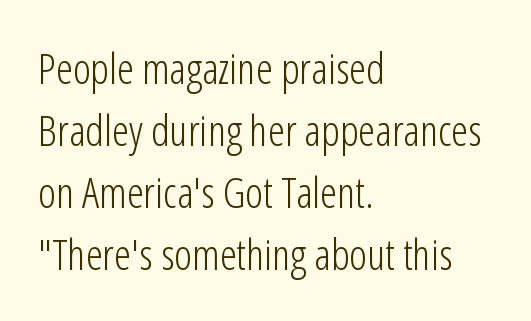
The image shows 43 px light, condensed sans-serif type, upright; set left-aligned, normal line spacing (1.44x), normal letter spacing, not underlined; low stroke contrast and a medium x-height.
